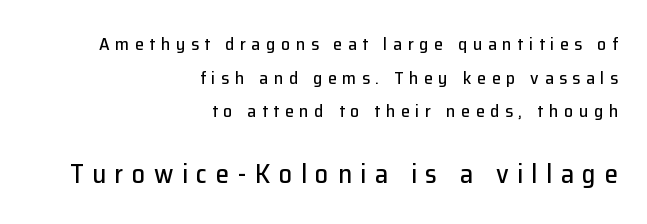
{"italic": "no", "underline": "no", "align": "right", "line_spacing_ratio": 1.87, "letter_spacing": "wide", "letter_spacing_em": 0.31, "larger_block": "second", "size_ratio": 1.5, "glyph_px": 27}
